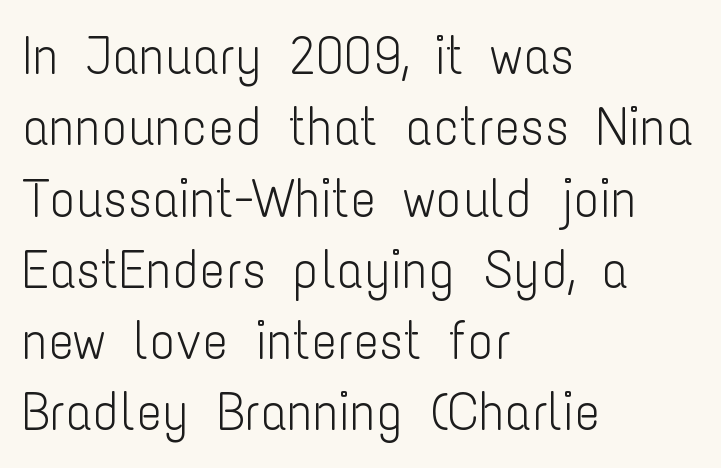
Every row of glyphs begins at an identical x-position on the left. Quick note: not italic, upright. The letters sit at their default tracking, neither squeezed nor spread. What kind of face is this? One without serifs — a sans.
